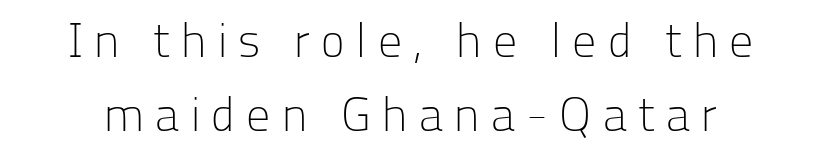
Q: Is the text bold? A: No.
Q: Is the text italic (slanted)? A: No, it is upright.
Q: Is the typeface a serif or a sans-serif typeface? A: Sans-serif.
Q: Is the text underlined? A: No.
Q: Is the spacing between letters normal or unusually wide? A: Unusually wide.
Q: Is the spacing between lines tight, normal or loose? A: Normal.
Q: Width (condensed, normal, or wide)? A: Normal.
Q: Stroke contrast? A: Low.
Q: x-height? A: Medium.
Q: Monospaced? A: No.
